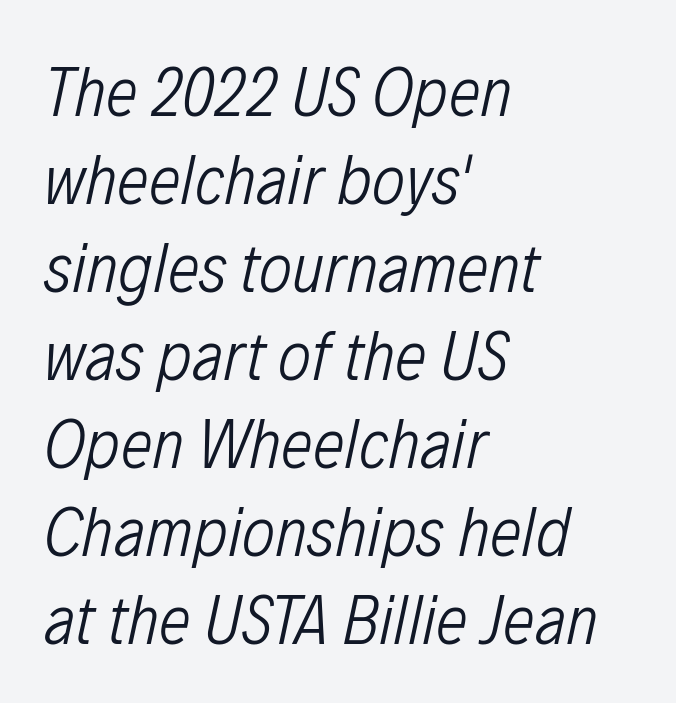
The image shows 71 px light, condensed type, italic (leaning right); set left-aligned, line spacing 1.24x, normal letter spacing, not underlined; low stroke contrast and a medium x-height.
